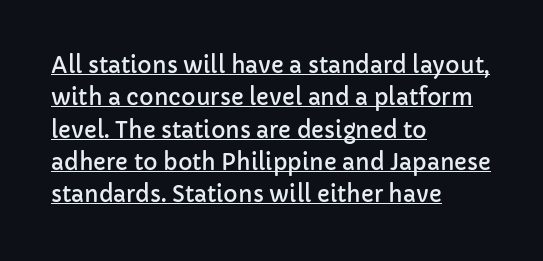
The image shows 22 px text type, upright; set left-aligned, normal line spacing (1.47x), normal letter spacing, underlined.
